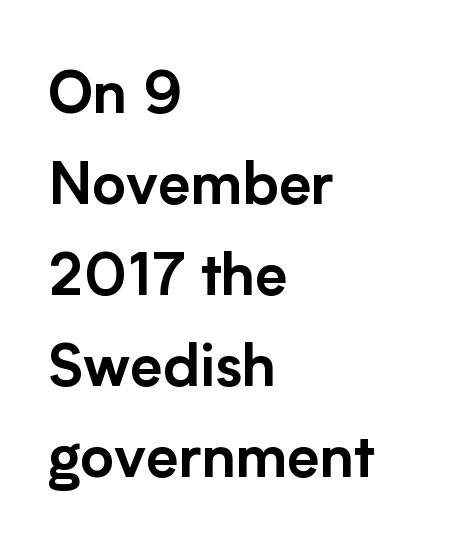
{"serif": "no", "italic": "no", "width": "normal", "stroke_contrast": "low", "x_height": "medium", "monospaced": "no", "underline": "no", "align": "left", "line_spacing": "normal", "line_spacing_ratio": 1.57, "letter_spacing": "normal", "letter_spacing_em": 0.0, "glyph_px": 58}
